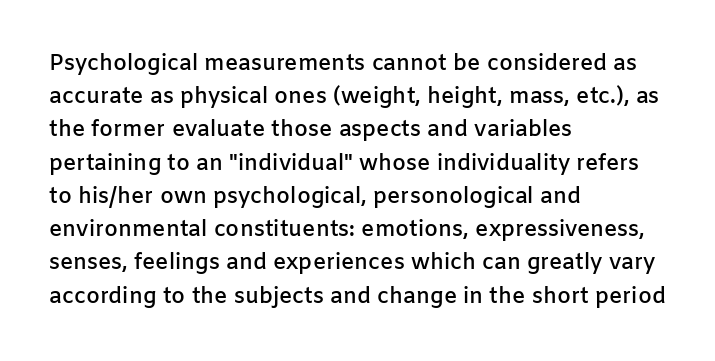
Q: Is the text bold? A: Semi-bold.
Q: Is the text italic (slanted)? A: No, it is upright.
Q: Is the text underlined? A: No.
Q: How is the paragraph aligned? A: Left-aligned.
Q: Is the spacing between letters normal or unusually wide? A: Normal.
Q: Is the spacing between lines tight, normal or loose? A: Normal.
